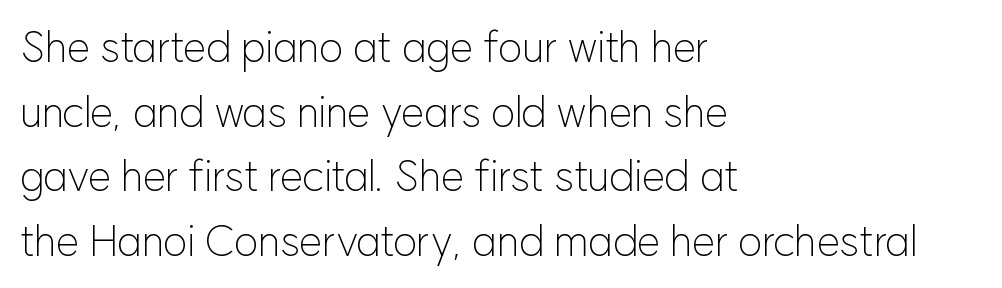
Each letter keeps its own natural width here, so spacing adapts to shape. This is not heavy type; no bold has been used. One-word summary of the alignment: left. The gaps between neighbouring characters are ordinary and unremarkable.
